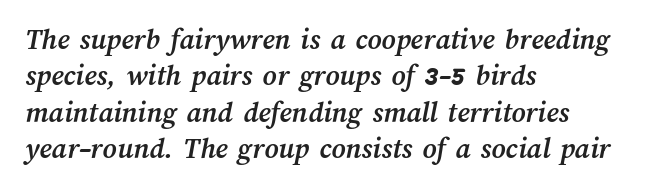
The letters sit at their default tracking, neither squeezed nor spread. Leftover space on each line is placed entirely after the last word. Each letter keeps its own natural width here, so spacing adapts to shape. Decoration check: the copy has no underline.
